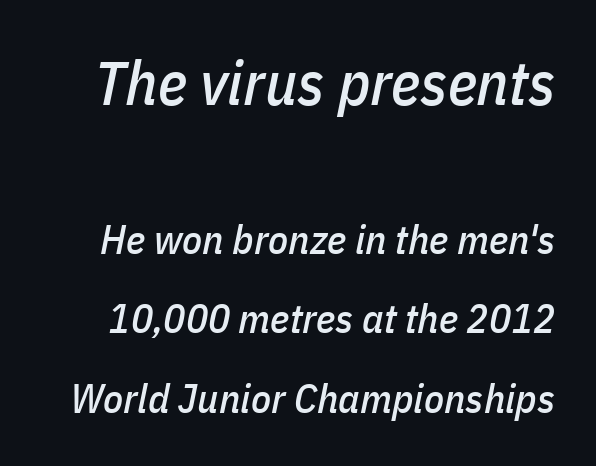
Here the first block reads like a headline and the second like body copy. Vertically, the passage feels expansive, rows floating well apart. Standard letterfit; no display-style spreading of the glyphs. The zone under the glyphs is completely vacant. When letters slant like this, we call the style italic. Varying glyph widths throughout — classic text-font behaviour.
